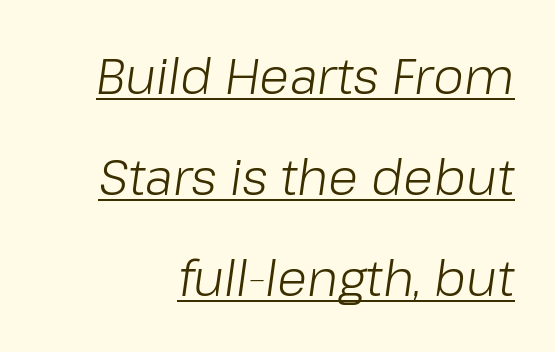
The image shows 49 px light type, italic (leaning right); set right-aligned, loose line spacing (2.06x), normal letter spacing, underlined; low stroke contrast and a medium x-height.
